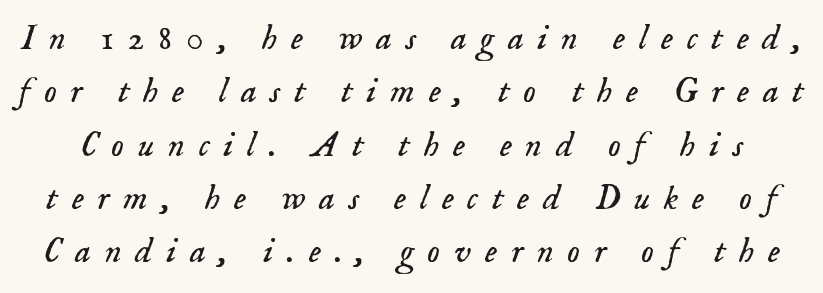
Letters have the restrained weight of plain body copy at most. The letters carry serifs — small finishing strokes at the ends of their stems. Underline: absent. Short note: letters widely spaced. The rendering uses natural spacing where letterforms have individual widths. Is there much room between lines? A standard amount, neither cramped nor airy.
